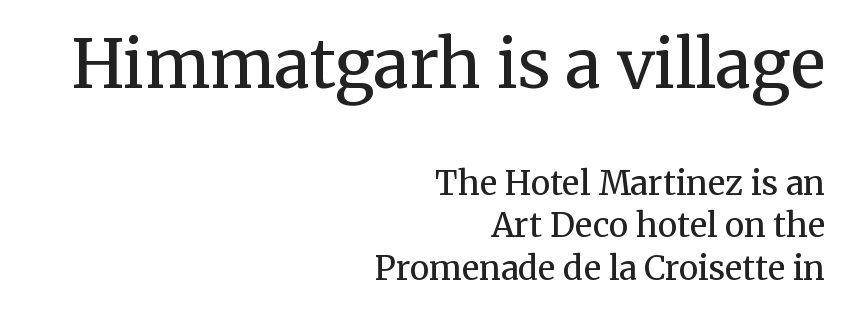
Q: Is the text bold? A: No.
Q: Is the text italic (slanted)? A: No, it is upright.
Q: Is the typeface a serif or a sans-serif typeface? A: Serif.
Q: Is the text underlined? A: No.
Q: How is the paragraph aligned? A: Right-aligned.
Q: Is the spacing between letters normal or unusually wide? A: Normal.
Q: Is the spacing between lines tight, normal or loose? A: Normal.
Q: Which block of text is set in a larger size, the first (top) or the second (bottom)? A: The first (top) one.
Q: Width (condensed, normal, or wide)? A: Normal.
Q: Stroke contrast? A: Medium.
Q: x-height? A: Medium.
Q: Monospaced? A: No.
